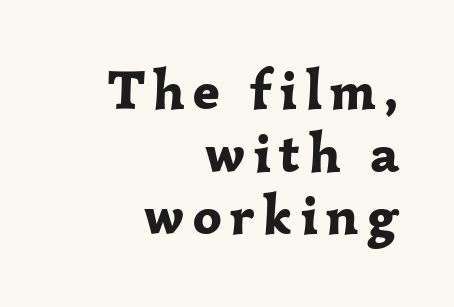
Q: Is the text bold? A: Yes.
Q: Is the text italic (slanted)? A: No, it is upright.
Q: Is the typeface a serif or a sans-serif typeface? A: Serif.
Q: Is the text underlined? A: No.
Q: How is the paragraph aligned? A: Right-aligned.
Q: Is the spacing between lines tight, normal or loose? A: Tight.
Q: Width (condensed, normal, or wide)? A: Normal.
Q: Stroke contrast? A: Low.
Q: x-height? A: Medium.
Q: Monospaced? A: No.
